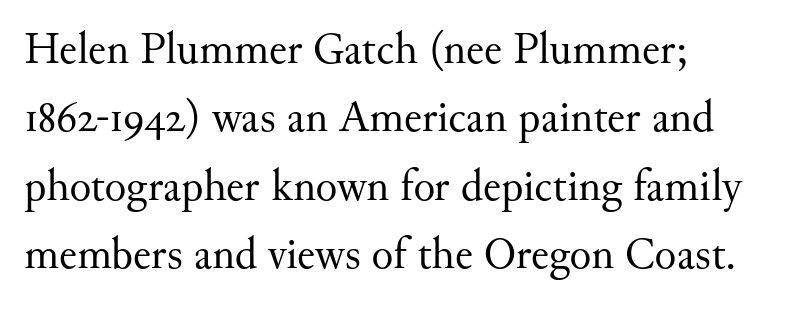
The image shows 45 px regular-weight serif type, upright; set left-aligned, normal line spacing (1.52x), normal letter spacing, not underlined; medium stroke contrast and a small x-height.
